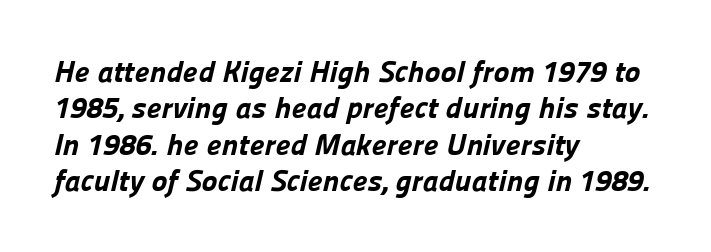
Standard letterfit; no display-style spreading of the glyphs. Quick note: underline off. Heft: maximum for text — a bold. Is this a sans? Yes — the strokes have no serifs. Each letter keeps its own natural width here, so spacing adapts to shape.
